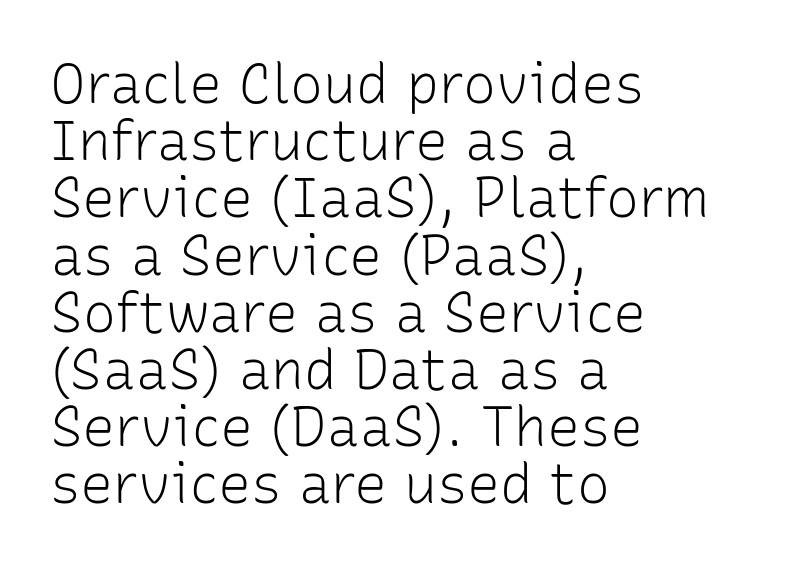
Q: Is the text bold? A: No.
Q: Is the text italic (slanted)? A: No, it is upright.
Q: Is the typeface a serif or a sans-serif typeface? A: Sans-serif.
Q: Is the text underlined? A: No.
Q: How is the paragraph aligned? A: Left-aligned.
Q: Is the spacing between letters normal or unusually wide? A: Normal.
Q: Is the spacing between lines tight, normal or loose? A: Tight.
Q: Width (condensed, normal, or wide)? A: Normal.
Q: Stroke contrast? A: Low.
Q: x-height? A: Medium.
Q: Monospaced? A: No.
